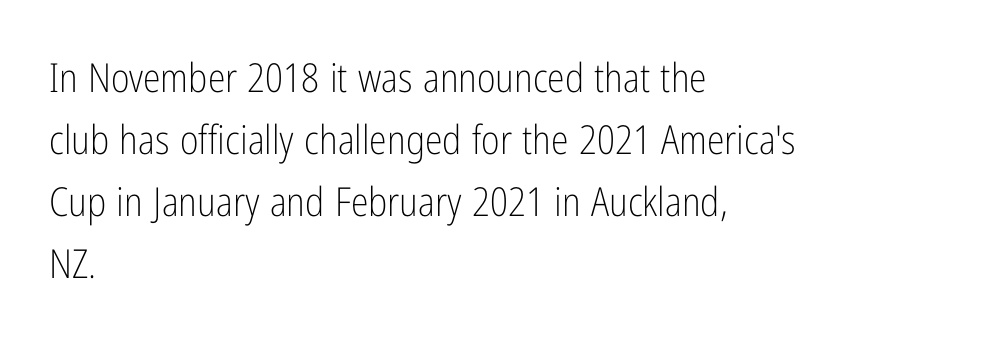
Q: Is the text bold? A: No.
Q: Is the text italic (slanted)? A: No, it is upright.
Q: Is the typeface a serif or a sans-serif typeface? A: Sans-serif.
Q: Is the text underlined? A: No.
Q: How is the paragraph aligned? A: Left-aligned.
Q: Is the spacing between letters normal or unusually wide? A: Normal.
Q: Is the spacing between lines tight, normal or loose? A: Normal.
Q: Width (condensed, normal, or wide)? A: Condensed.
Q: Stroke contrast? A: Low.
Q: x-height? A: Medium.
Q: Monospaced? A: No.
